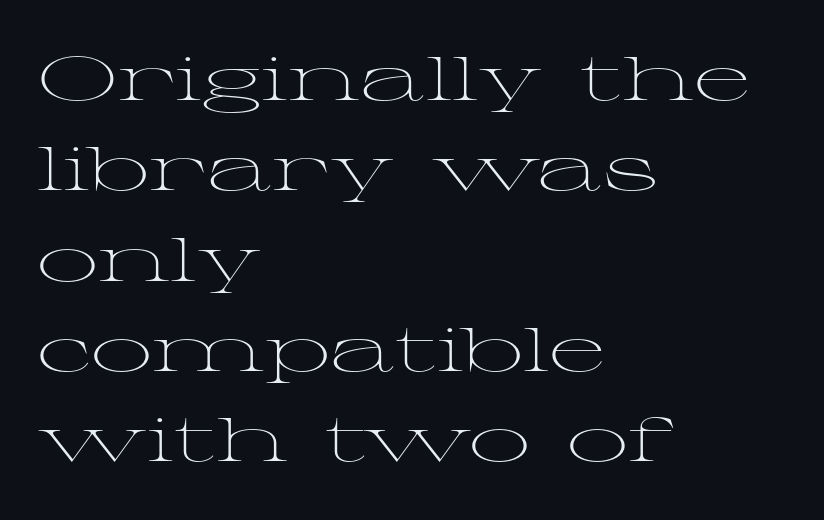
The image shows 61 px light, wide serif type, upright; set left-aligned, normal line spacing (1.48x), normal letter spacing, not underlined; medium stroke contrast and a medium x-height.
